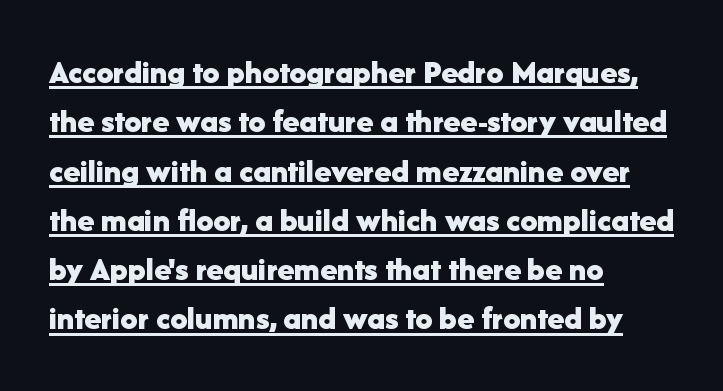
{"serif": "no", "italic": "no", "bold": "yes", "weight": "bold", "width": "normal", "stroke_contrast": "low", "x_height": "medium", "monospaced": "no", "underline": "yes", "align": "left", "line_spacing": "normal", "line_spacing_ratio": 1.45, "letter_spacing": "normal", "letter_spacing_em": 0.0, "glyph_px": 34}
